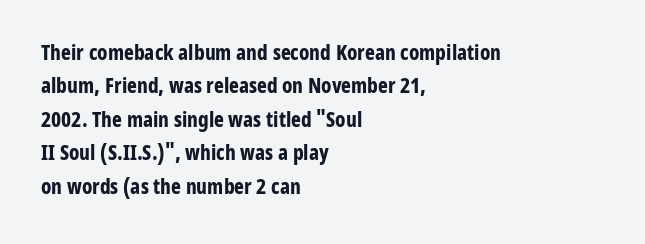
Q: Is the text bold? A: Yes.
Q: Is the text italic (slanted)? A: No, it is upright.
Q: Is the text underlined? A: No.
Q: How is the paragraph aligned? A: Left-aligned.
Q: Is the spacing between letters normal or unusually wide? A: Normal.
Q: Is the spacing between lines tight, normal or loose? A: Normal.
